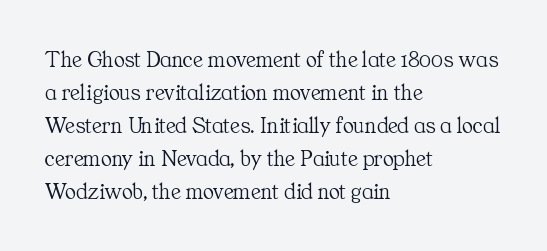
Q: Is the text bold? A: No.
Q: Is the text italic (slanted)? A: No, it is upright.
Q: Is the text underlined? A: No.
Q: How is the paragraph aligned? A: Left-aligned.
Q: Is the spacing between letters normal or unusually wide? A: Normal.
Q: Is the spacing between lines tight, normal or loose? A: Normal.
